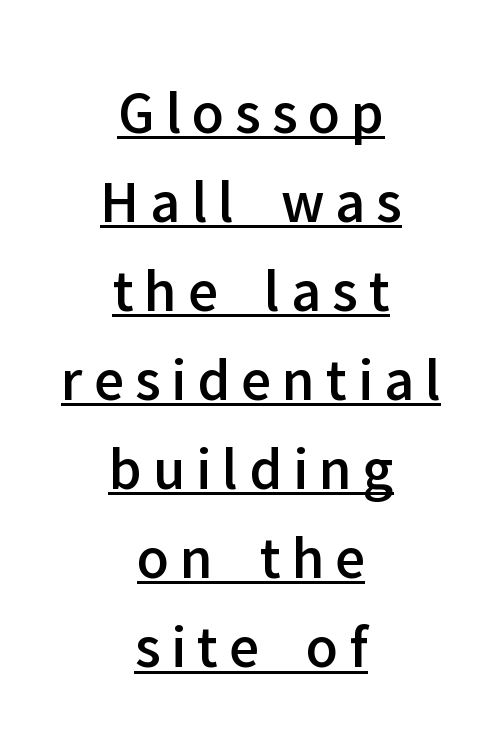
The image shows 61 px sans-serif type, upright; set centered, normal line spacing (1.46x), underlined; low stroke contrast and a medium x-height.
